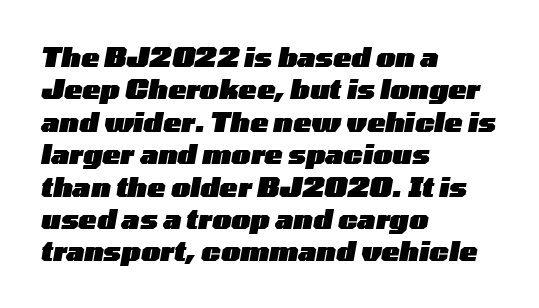
{"italic": "yes", "lean": "right", "slant_degrees": 10, "bold": "yes", "underline": "no", "align": "left", "line_spacing_ratio": 1.2, "letter_spacing": "normal", "letter_spacing_em": 0.0, "glyph_px": 27}
